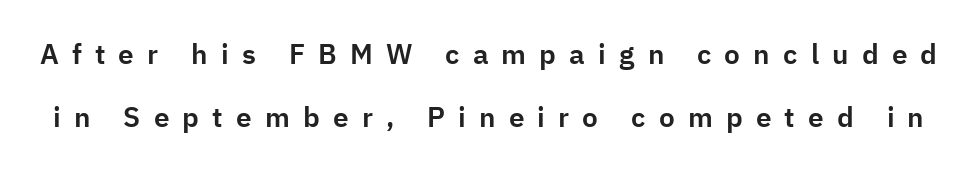
Q: Is the text italic (slanted)? A: No, it is upright.
Q: Is the typeface a serif or a sans-serif typeface? A: Sans-serif.
Q: Is the text underlined? A: No.
Q: Is the spacing between letters normal or unusually wide? A: Unusually wide.
Q: Is the spacing between lines tight, normal or loose? A: Loose.
Q: Width (condensed, normal, or wide)? A: Normal.
Q: Stroke contrast? A: Low.
Q: x-height? A: Medium.
Q: Monospaced? A: No.
